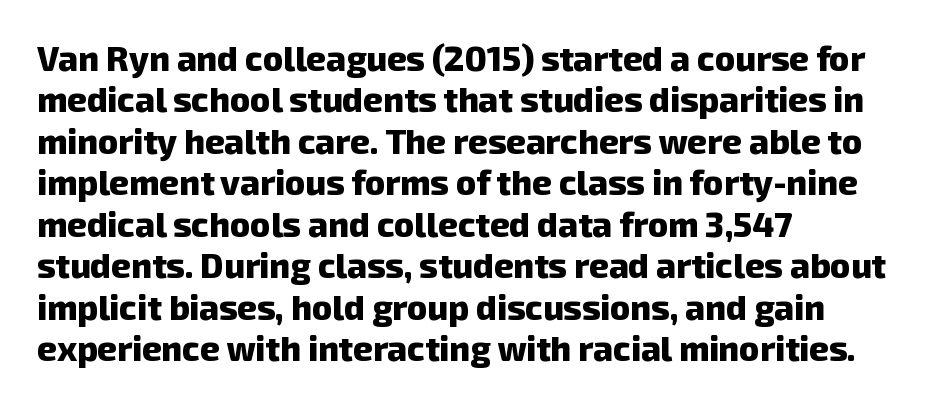
Q: Is the text bold? A: Yes.
Q: Is the typeface a serif or a sans-serif typeface? A: Sans-serif.
Q: Is the text underlined? A: No.
Q: How is the paragraph aligned? A: Left-aligned.
Q: Is the spacing between letters normal or unusually wide? A: Normal.
Q: Width (condensed, normal, or wide)? A: Normal.
Q: Stroke contrast? A: Low.
Q: x-height? A: Medium.
Q: Monospaced? A: No.
